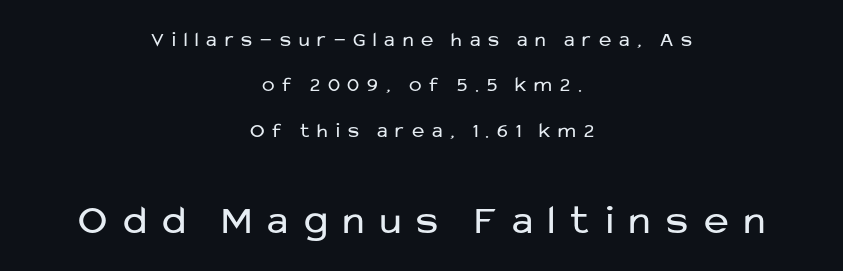
Do the characters align in a grid? No, the font is proportional. Letter spacing: wide. Designer's note — italics off, roman on. Size hierarchy here favors the trailing block over the leading one. Weight: in the light-to-regular range. Examine the stroke ends and you'll find no serifs.
